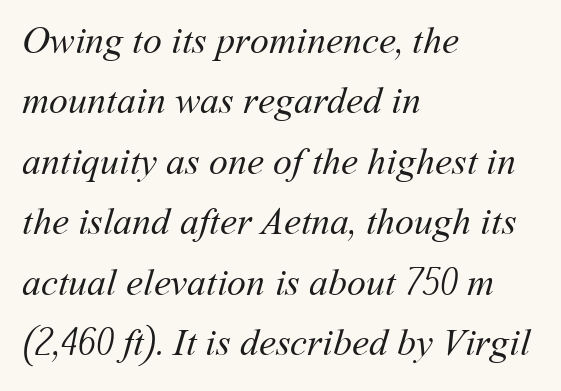
Q: Is the text bold? A: No.
Q: Is the text underlined? A: No.
Q: How is the paragraph aligned? A: Left-aligned.
Q: Is the spacing between letters normal or unusually wide? A: Normal.
Q: Is the spacing between lines tight, normal or loose? A: Normal.
Q: Width (condensed, normal, or wide)? A: Normal.
Q: Stroke contrast? A: Medium.
Q: x-height? A: Medium.
Q: Monospaced? A: No.
